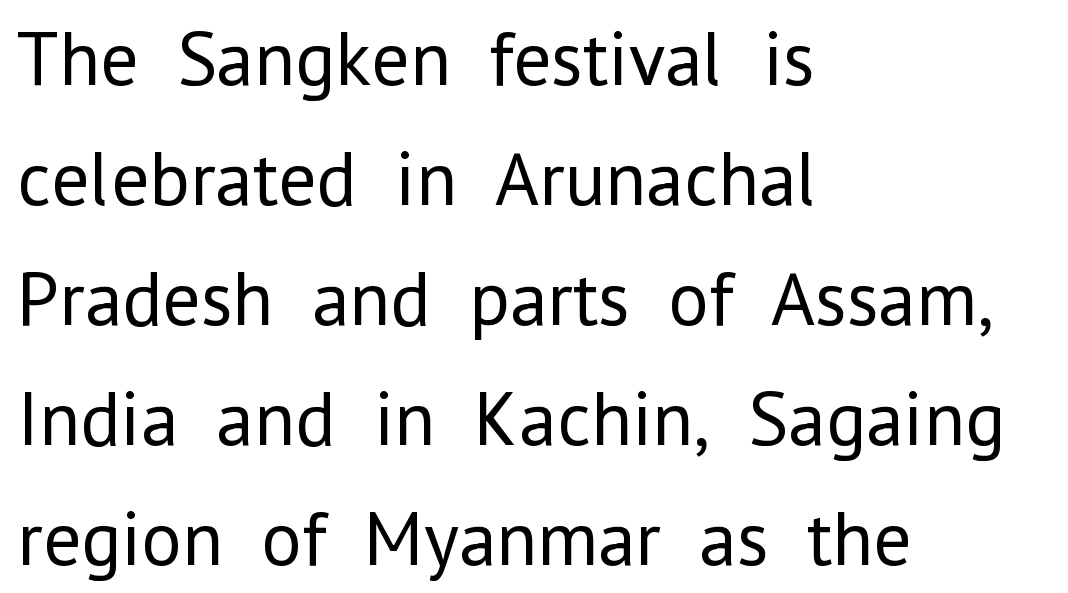
{"serif": "no", "italic": "no", "bold": "no", "weight": "regular", "width": "normal", "stroke_contrast": "low", "x_height": "medium", "monospaced": "no", "underline": "no", "align": "left", "line_spacing": "normal", "line_spacing_ratio": 1.56, "letter_spacing": "normal", "letter_spacing_em": 0.0, "glyph_px": 77}
